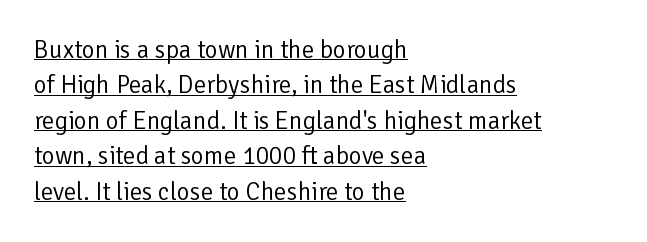
Q: Is the text bold? A: No.
Q: Is the text italic (slanted)? A: No, it is upright.
Q: Is the text underlined? A: Yes.
Q: How is the paragraph aligned? A: Left-aligned.
Q: Is the spacing between letters normal or unusually wide? A: Normal.
Q: Is the spacing between lines tight, normal or loose? A: Normal.
